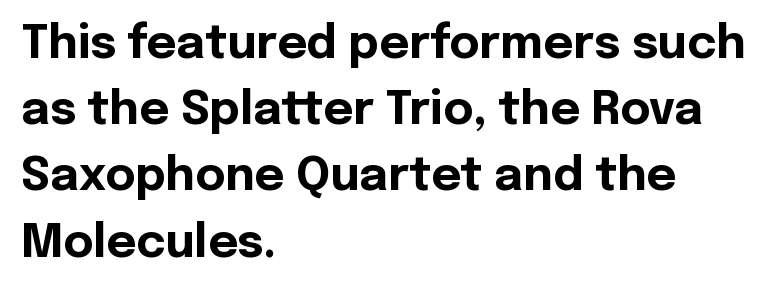
Q: Is the text bold? A: Yes.
Q: Is the text italic (slanted)? A: No, it is upright.
Q: Is the typeface a serif or a sans-serif typeface? A: Sans-serif.
Q: Is the text underlined? A: No.
Q: How is the paragraph aligned? A: Left-aligned.
Q: Is the spacing between letters normal or unusually wide? A: Normal.
Q: Is the spacing between lines tight, normal or loose? A: Normal.
Q: Width (condensed, normal, or wide)? A: Normal.
Q: x-height? A: Medium.
Q: Monospaced? A: No.
